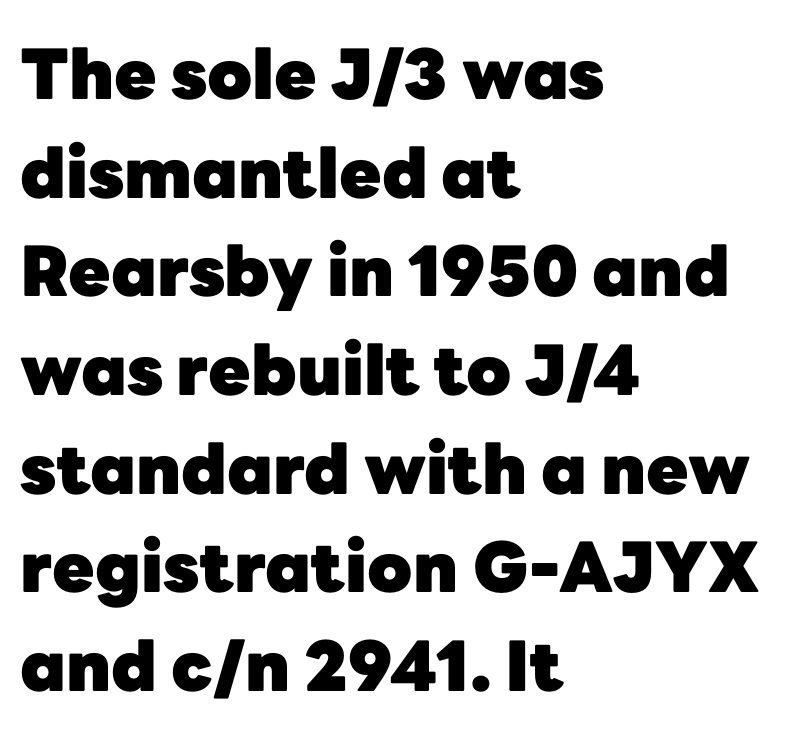
The image shows 69 px heavy sans-serif type, upright; set left-aligned, normal line spacing (1.43x), normal letter spacing, not underlined; low stroke contrast and a medium x-height.
